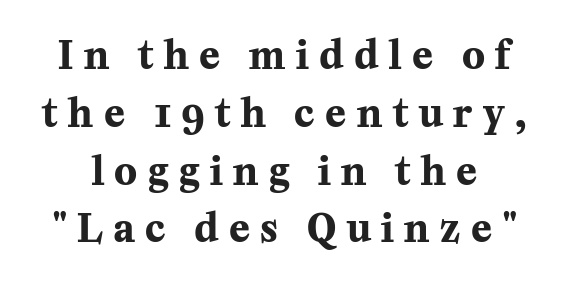
The image shows 38 px bold serif type, upright; set normal line spacing (1.52x), unusually wide letter spacing (+0.28 em), not underlined; medium stroke contrast and a medium x-height.
